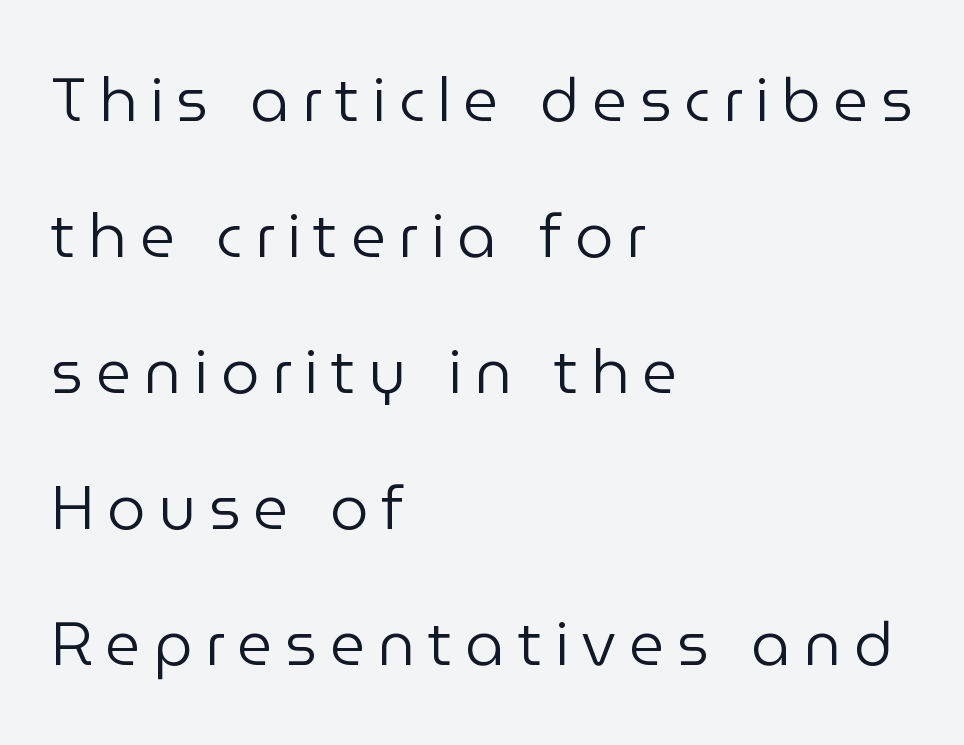
{"serif": "no", "italic": "no", "bold": "no", "weight": "regular", "width": "normal", "stroke_contrast": "low", "x_height": "medium", "monospaced": "no", "underline": "no", "align": "left", "line_spacing": "loose", "line_spacing_ratio": 2.23, "letter_spacing": "wide", "letter_spacing_em": 0.21, "glyph_px": 61}
